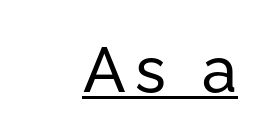
{"serif": "no", "italic": "no", "width": "normal", "stroke_contrast": "low", "x_height": "medium", "monospaced": "no", "underline": "yes", "glyph_px": 63}
